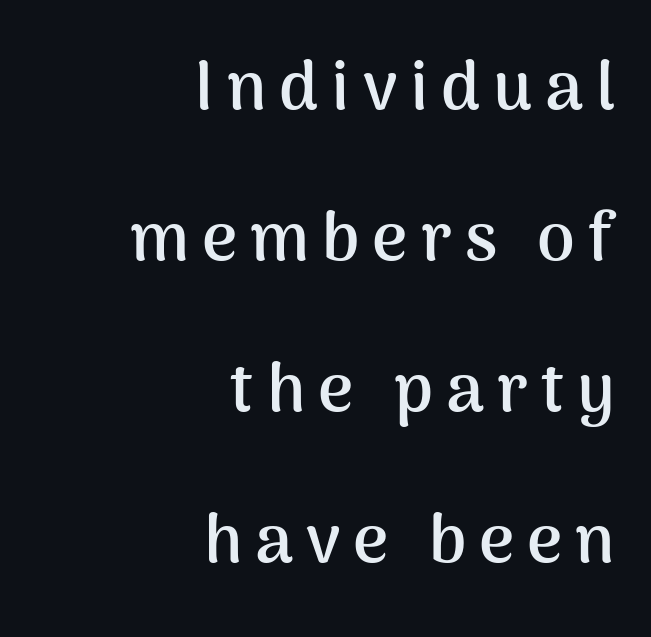
{"serif": "no", "italic": "no", "bold": "yes", "weight": "semibold", "width": "normal", "stroke_contrast": "medium", "x_height": "medium", "monospaced": "no", "underline": "no", "align": "right", "line_spacing": "loose", "line_spacing_ratio": 2.22, "glyph_px": 68}
